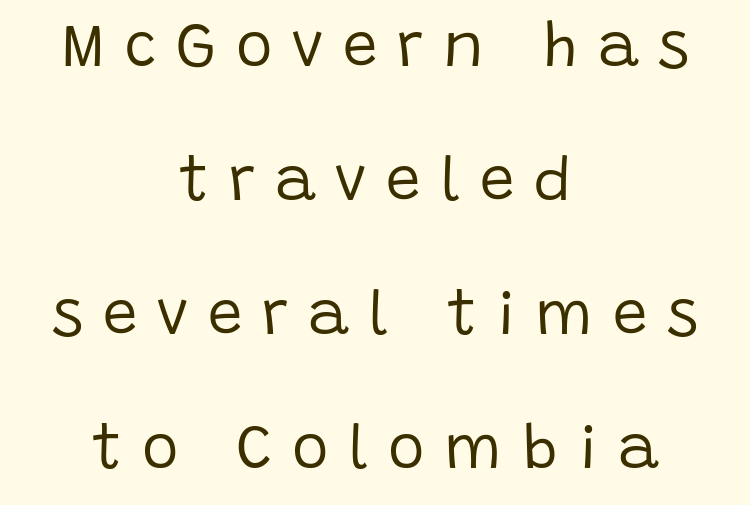
Varying glyph widths throughout — classic text-font behaviour. Notice how the stems are strictly vertical — no italics here. Is the type heavy? It reads as light-to-regular instead. The specimen omits any rule beneath the text block's lines.
